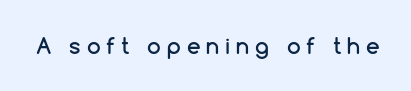
{"italic": "no", "underline": "no", "letter_spacing": "wide", "letter_spacing_em": 0.27, "glyph_px": 22}
